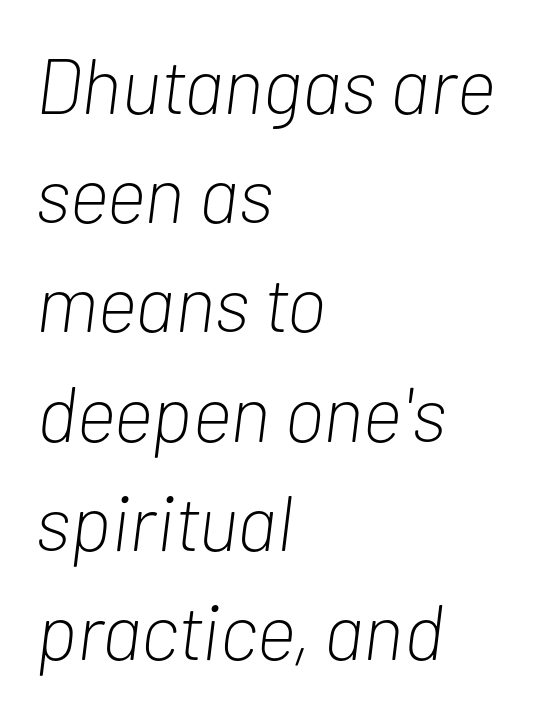
The image shows 78 px light, condensed type, italic (leaning right); set left-aligned, normal line spacing (1.4x), normal letter spacing, not underlined; low stroke contrast and a medium x-height.
